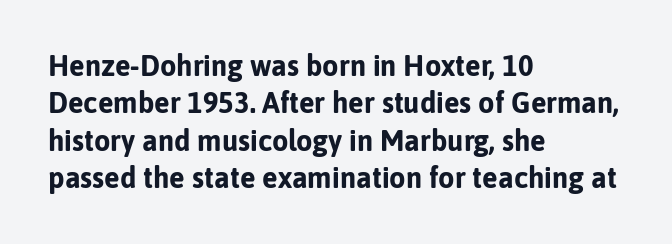
The image shows 29 px bold sans-serif type, upright; set left-aligned, normal line spacing (1.29x), normal letter spacing, not underlined; low stroke contrast and a medium x-height.
